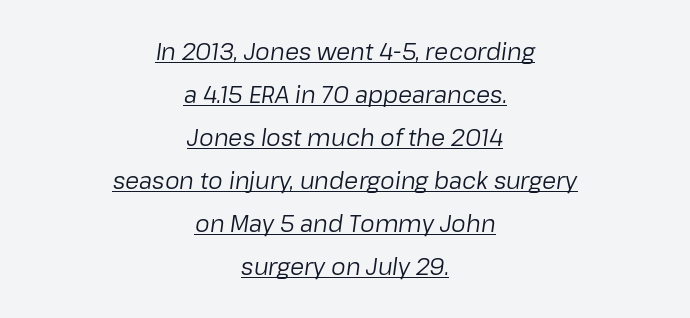
Q: Is the text bold? A: No.
Q: Is the text italic (slanted)? A: Yes, it leans right by about 8 degrees.
Q: Is the text underlined? A: Yes.
Q: How is the paragraph aligned? A: Centered.
Q: Is the spacing between letters normal or unusually wide? A: Normal.
